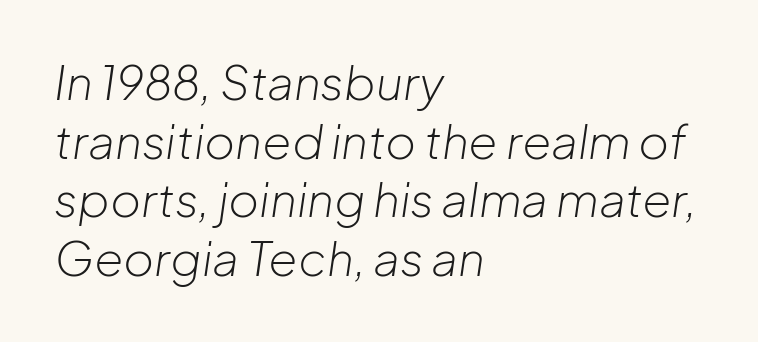
{"italic": "yes", "lean": "right", "slant_degrees": 8, "bold": "no", "weight": "light", "width": "normal", "stroke_contrast": "low", "x_height": "medium", "monospaced": "no", "underline": "no", "align": "left", "line_spacing": "normal", "line_spacing_ratio": 1.25, "letter_spacing": "normal", "letter_spacing_em": 0.0, "glyph_px": 47}
